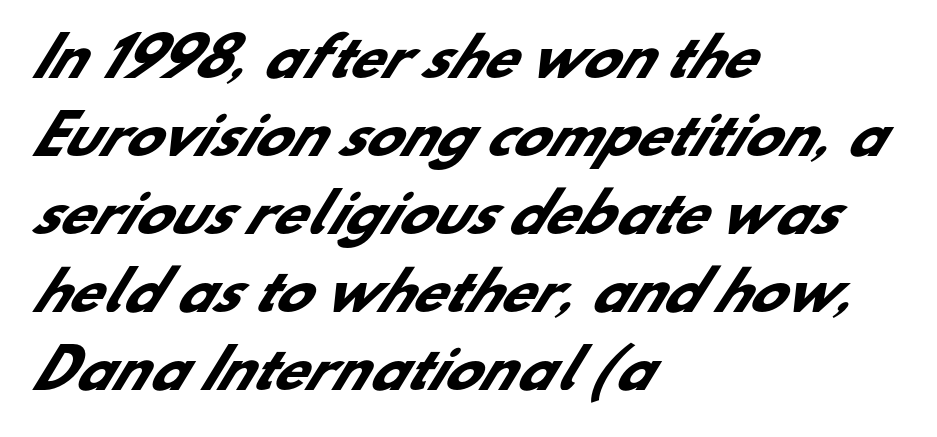
This block has exactly the height ordinary leading produces. Do the characters align in a grid? No, the font is proportional. Serifs: no, the terminals of the letterforms are clean. Where is the straight margin? On the left. Summary of weight: heavy, a full bold. Compared with typical body copy, the letter spacing here is the same.
